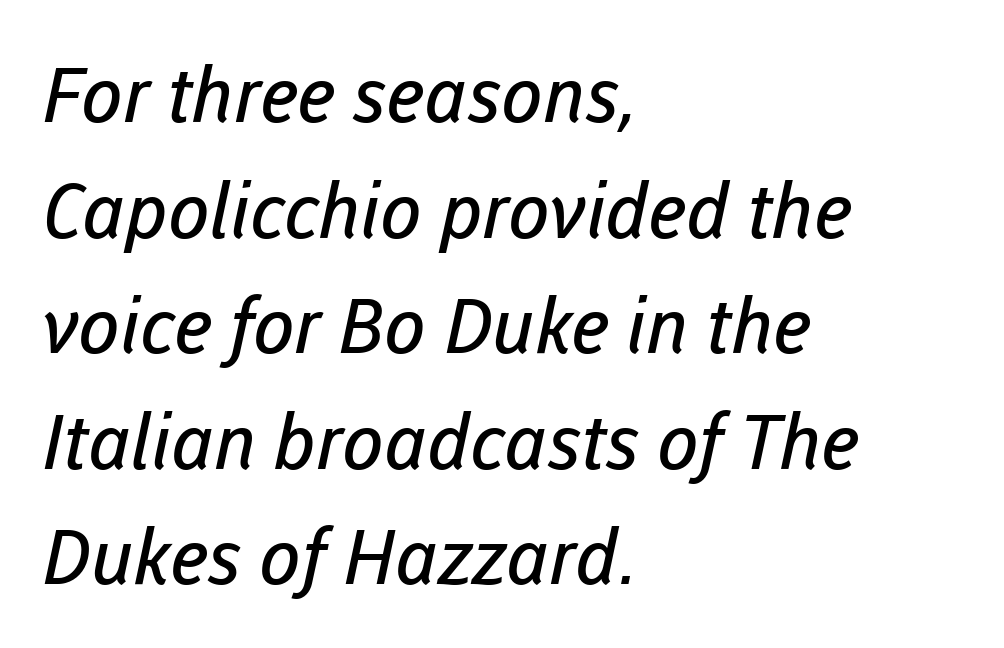
The image shows 76 px regular-weight sans-serif type; set left-aligned, normal line spacing (1.52x), normal letter spacing, not underlined; low stroke contrast and a medium x-height.
